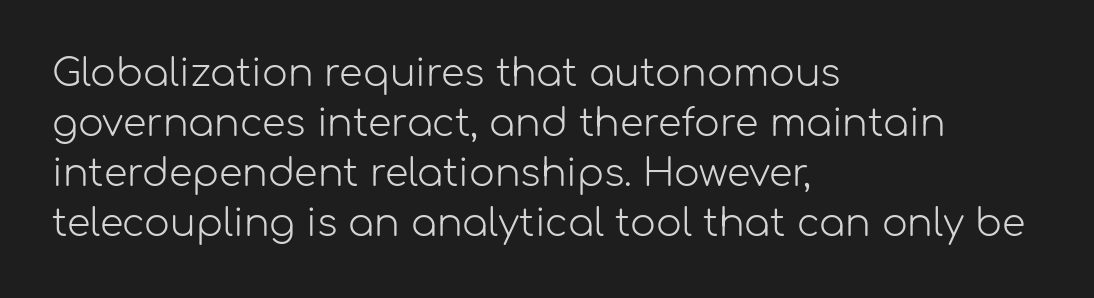
Q: Is the text bold? A: No.
Q: Is the text italic (slanted)? A: No, it is upright.
Q: Is the typeface a serif or a sans-serif typeface? A: Sans-serif.
Q: Is the text underlined? A: No.
Q: How is the paragraph aligned? A: Left-aligned.
Q: Is the spacing between letters normal or unusually wide? A: Normal.
Q: Is the spacing between lines tight, normal or loose? A: Normal.
Q: Width (condensed, normal, or wide)? A: Normal.
Q: Stroke contrast? A: Low.
Q: x-height? A: Medium.
Q: Monospaced? A: No.
